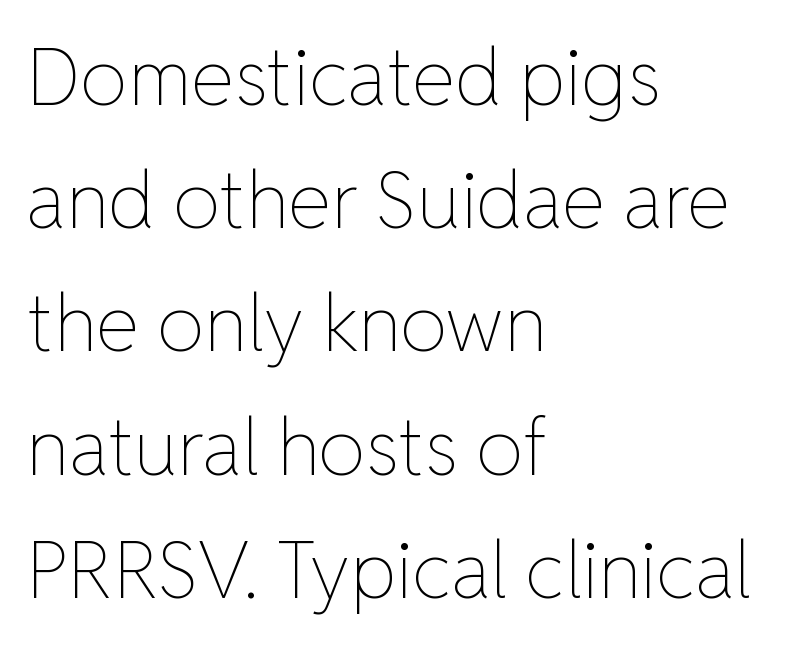
Is the stroke heavy? The answer is a plain regular-or-lighter. The words here are not underlined. What's the leading like? Ordinary, nothing unusual. Every row of glyphs begins at an identical x-position on the left. Nothing unusual about the tracking: characters are spaced as the font intends.
